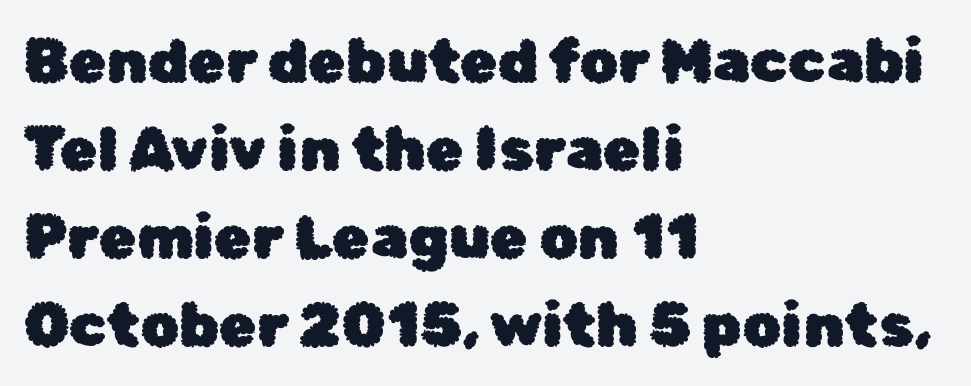
The letters stand upright; this is a roman face. Reading down the block, your eye returns to a fixed left position each line. Check the space under the baseline: it is left empty. Quick note: interline space is typical.
